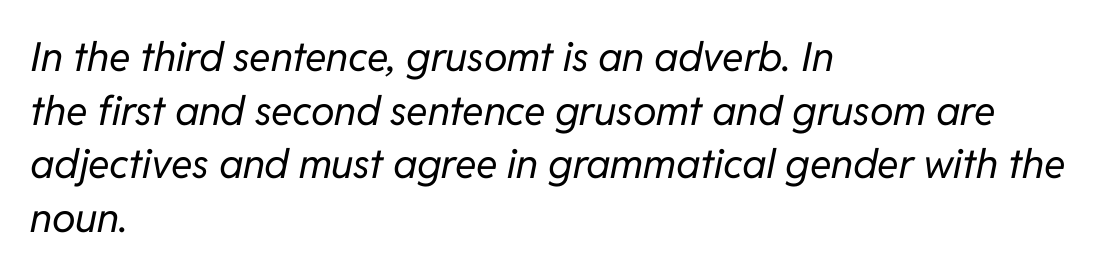
The image shows 40 px regular-weight type, italic (leaning right); set left-aligned, normal line spacing (1.34x), normal letter spacing, not underlined; low stroke contrast and a medium x-height.
